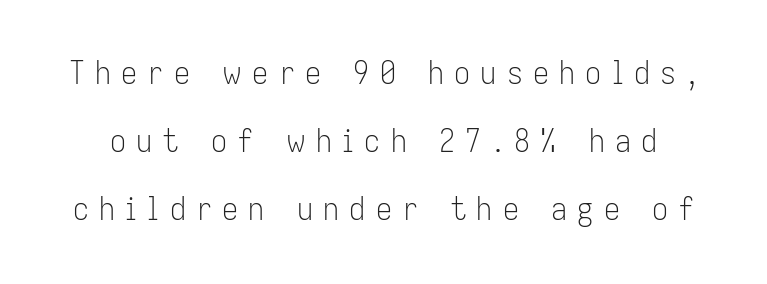
{"serif": "no", "italic": "no", "bold": "no", "weight": "light", "width": "condensed", "stroke_contrast": "low", "x_height": "medium", "monospaced": "no", "underline": "no", "line_spacing": "loose", "line_spacing_ratio": 2.13, "letter_spacing": "wide", "letter_spacing_em": 0.32, "glyph_px": 32}
